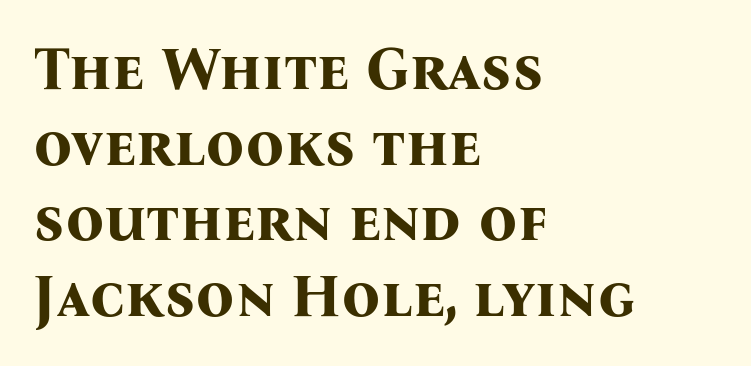
{"serif": "yes", "italic": "no", "bold": "yes", "weight": "bold", "width": "normal", "stroke_contrast": "medium", "x_height": "medium", "monospaced": "no", "underline": "no", "align": "left", "line_spacing": "normal", "line_spacing_ratio": 1.26, "letter_spacing": "normal", "letter_spacing_em": 0.0, "glyph_px": 60}
